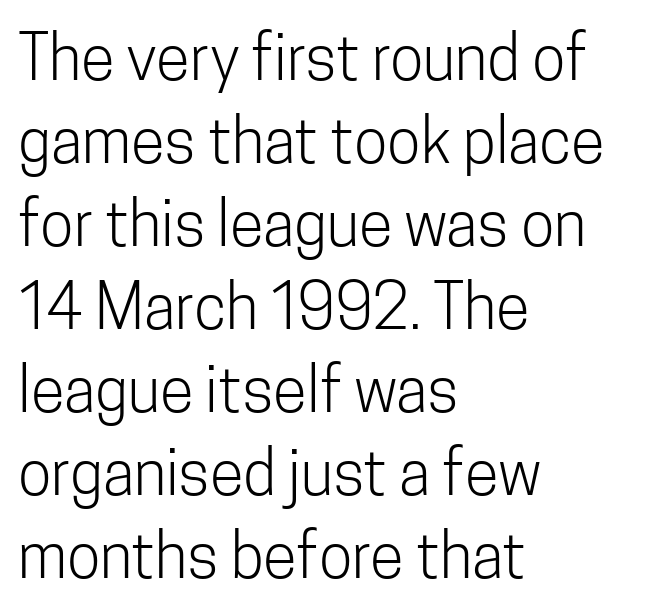
Serif or sans? Sans — the stroke terminals are bare. The face used here is proportionally spaced, like ordinary book or web type. Quick note: not italic, upright. Honestly, there is no underline to notice here at all.
